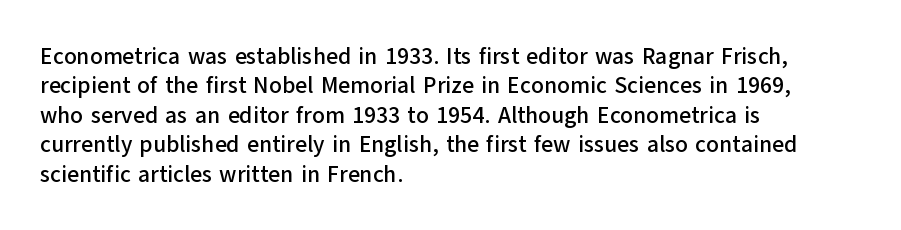
Q: Is the text italic (slanted)? A: No, it is upright.
Q: Is the text underlined? A: No.
Q: How is the paragraph aligned? A: Left-aligned.
Q: Is the spacing between letters normal or unusually wide? A: Normal.
Q: Is the spacing between lines tight, normal or loose? A: Normal.
